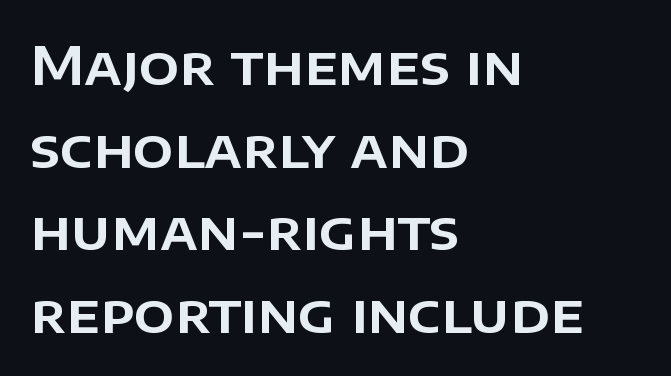
Honestly, there is no underline to notice here at all. The designer went with a sans here, leaving each stem footless. The letters advance in unequal steps, a hallmark of proportional type. A typesetter would call this leading conventional body-copy spacing. It's the straight-up-and-down kind of type. Does extra space separate the letters? No, they use regular spacing.
